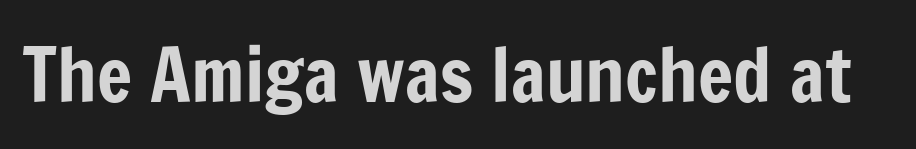
The characters display no serif detailing; their extremities are plain. Tracking here is standard; glyphs follow each other at the usual distance. The letters stand upright; this is a roman face. Looks like regular typesetting: each glyph gets only the width it needs.
